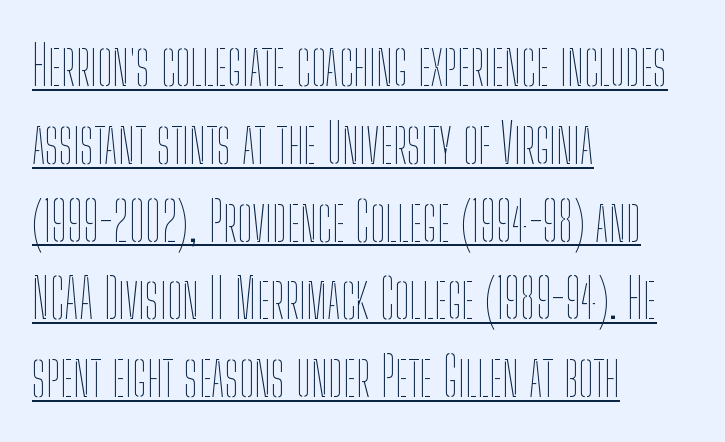
Do the letters lean? They stand straight. The typesetter has applied underlining to the passage shown. Here the glyphs are tracked normally, forming tight word shapes. Normally led — the rows are evenly, conventionally spaced. A typesetter would call this proportional, since set widths differ per character.
